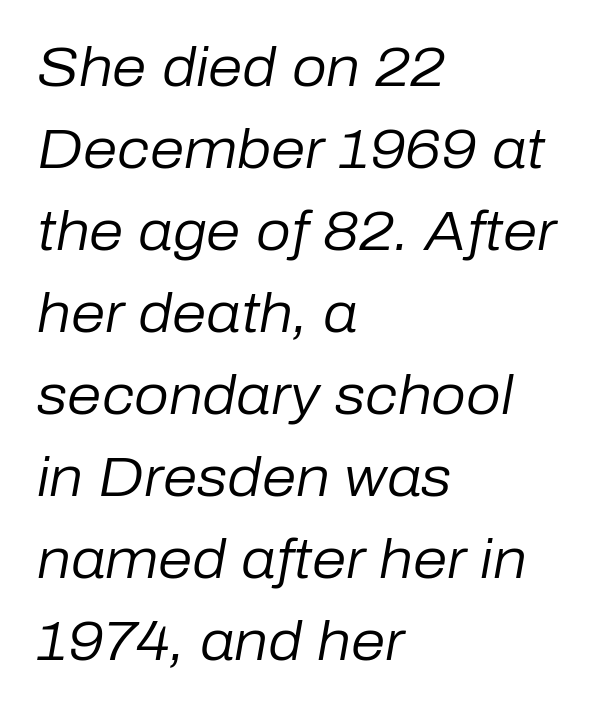
The image shows 55 px regular-weight type, italic (leaning right); set left-aligned, normal line spacing (1.49x), normal letter spacing, not underlined; low stroke contrast and a medium x-height.
